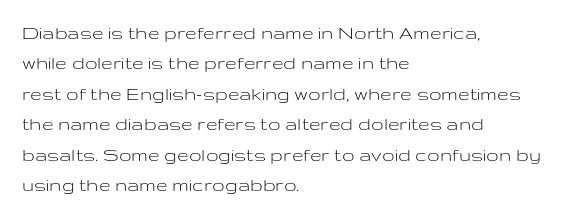
Letter spacing: default. Ink coverage per letter is moderate at most. The rag falls on the right side of this text block. Descenders are the only things crossing below the line. This block has exactly the height ordinary leading produces. This is the regular roman posture of the typeface.
